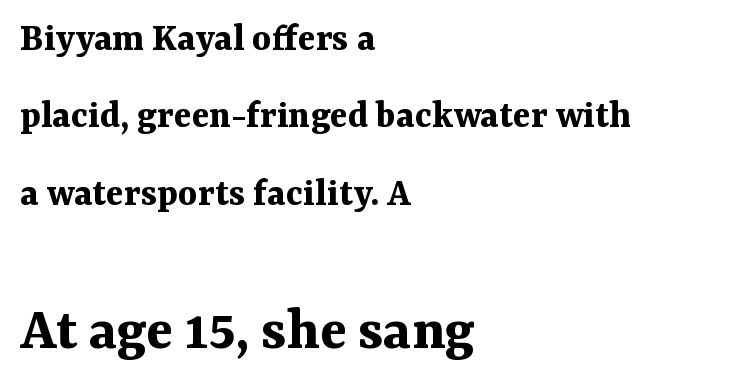
The image shows 62 px bold serif type, upright; set left-aligned, line spacing 1.89x, normal letter spacing, not underlined; the second (bottom) block is 1.51x larger; medium stroke contrast and a medium x-height.
